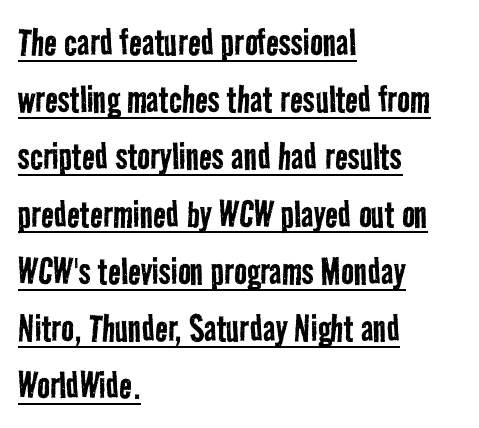
Q: Is the text bold? A: No.
Q: Is the typeface a serif or a sans-serif typeface? A: Sans-serif.
Q: Is the text underlined? A: Yes.
Q: How is the paragraph aligned? A: Left-aligned.
Q: Is the spacing between letters normal or unusually wide? A: Normal.
Q: Is the spacing between lines tight, normal or loose? A: Normal.
Q: Width (condensed, normal, or wide)? A: Condensed.
Q: Stroke contrast? A: Low.
Q: x-height? A: Medium.
Q: Monospaced? A: No.
